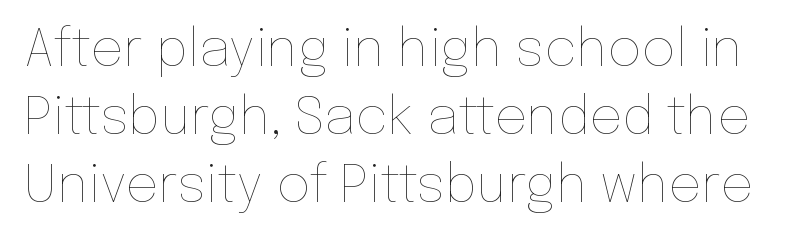
How are the letters spaced? Ordinarily, with no added tracking. Whoever set this chose a conventional vertical rhythm. Weight class: somewhere from thin through regular. A bare baseline throughout the passage.
